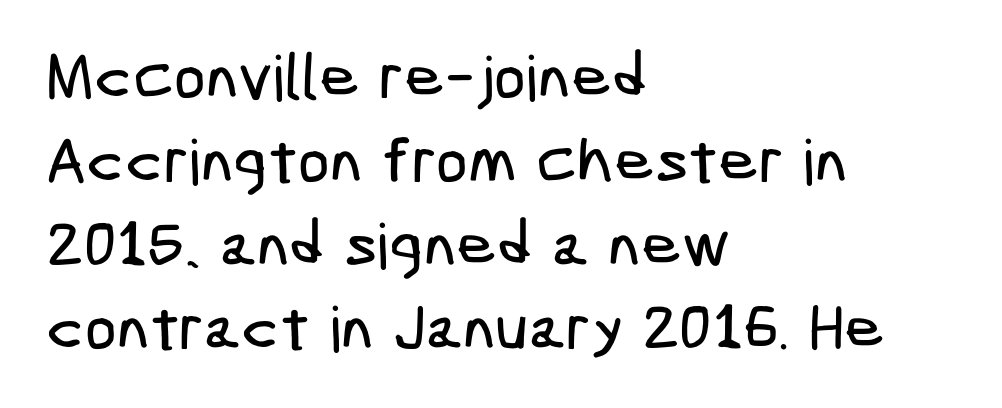
The image shows 63 px condensed sans-serif type; set left-aligned, normal line spacing (1.33x), normal letter spacing, not underlined; low stroke contrast and a medium x-height.
